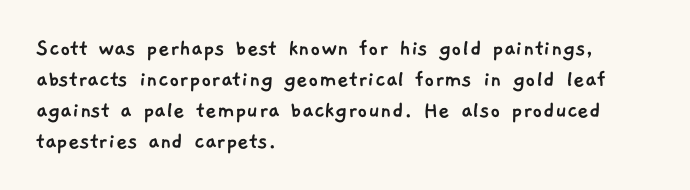
The space beneath each line is pristine and unruled. Compared with typical body copy, the letter spacing here is the same. One-word summary of the alignment: left.
